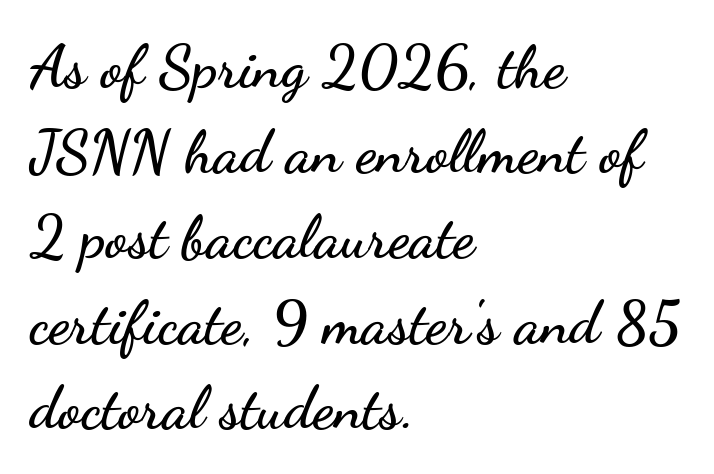
Q: Is the text italic (slanted)? A: Yes.
Q: Is the typeface a serif or a sans-serif typeface? A: Sans-serif.
Q: Is the text underlined? A: No.
Q: How is the paragraph aligned? A: Left-aligned.
Q: Is the spacing between letters normal or unusually wide? A: Normal.
Q: Is the spacing between lines tight, normal or loose? A: Normal.
Q: Width (condensed, normal, or wide)? A: Wide.
Q: Stroke contrast? A: Low.
Q: x-height? A: Small.
Q: Monospaced? A: No.
